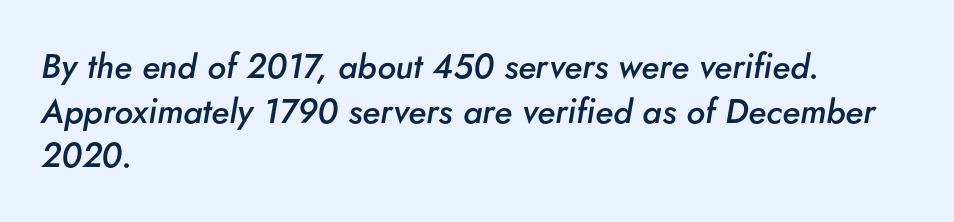
{"italic": "yes", "lean": "right", "slant_degrees": 5, "bold": "semi", "weight": "semibold", "width": "normal", "stroke_contrast": "low", "x_height": "small", "monospaced": "no", "underline": "no", "align": "left", "line_spacing": "normal", "line_spacing_ratio": 1.31, "letter_spacing": "normal", "letter_spacing_em": 0.0, "glyph_px": 34}
